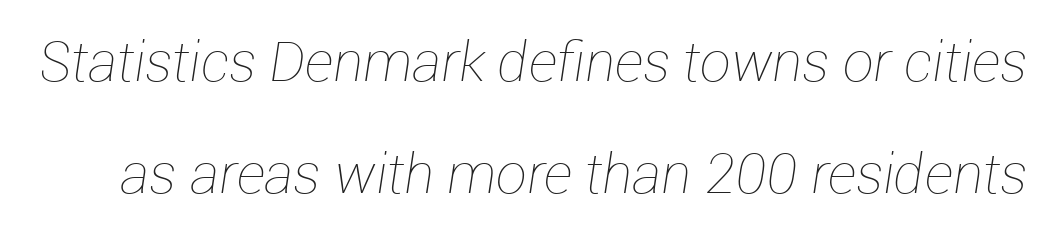
The image shows 55 px thin type, italic (leaning right); set loose line spacing (2.03x), normal letter spacing, not underlined; low stroke contrast and a medium x-height.
